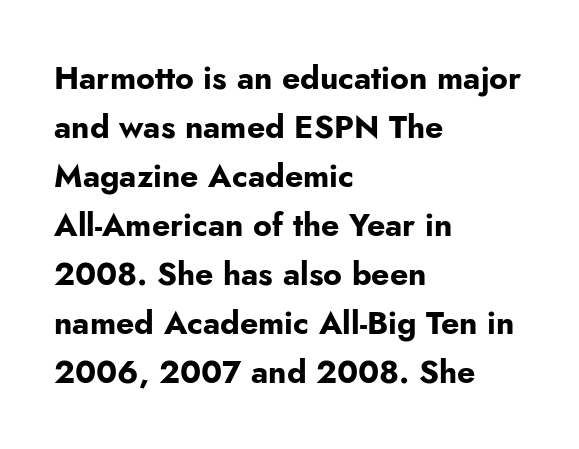
Weight: bold. The lettering stays uniformly vertical, giving the passage a roman look. Glyph-to-glyph distance matches everyday printed text. The string is rendered with underlining switched off. Does the type have serifs? No, each stem ends abruptly.
